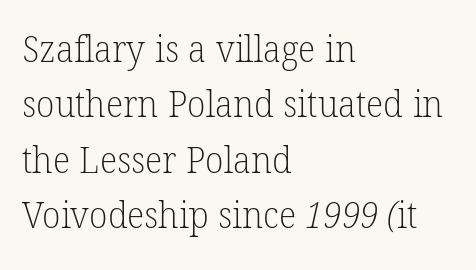
The rendering uses natural spacing where letterforms have individual widths. Underline: absent. Is this a sans? No — the strokes have serifs. The strokes are not fattened; the text isn't bold. The lines in this sample share a left origin and differ only in where they stop. Reading down the column, the eye jumps a familiar distance to each next line.
